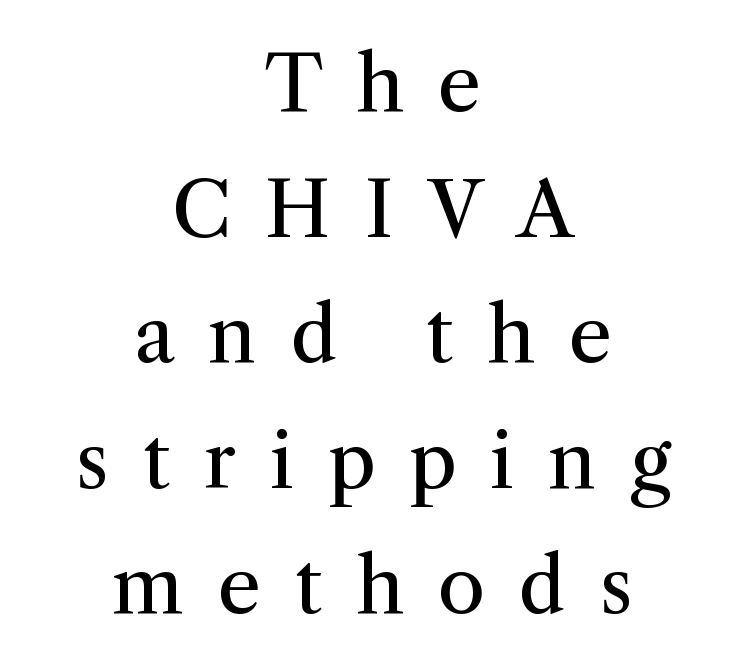
{"serif": "yes", "italic": "no", "bold": "no", "weight": "regular", "width": "normal", "stroke_contrast": "medium", "x_height": "medium", "monospaced": "no", "underline": "no", "align": "center", "line_spacing": "normal", "line_spacing_ratio": 1.63, "letter_spacing": "wide", "letter_spacing_em": 0.44, "glyph_px": 77}
